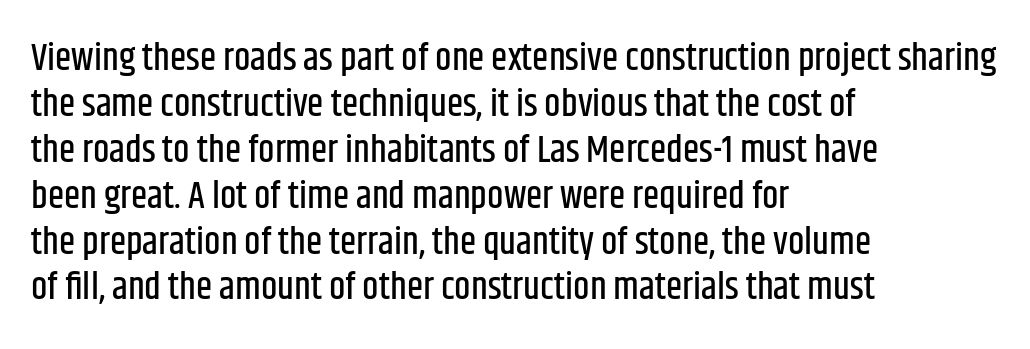
{"serif": "no", "italic": "no", "width": "condensed", "stroke_contrast": "low", "x_height": "large", "monospaced": "no", "underline": "no", "align": "left", "line_spacing_ratio": 1.24, "letter_spacing": "normal", "letter_spacing_em": 0.0, "glyph_px": 37}
